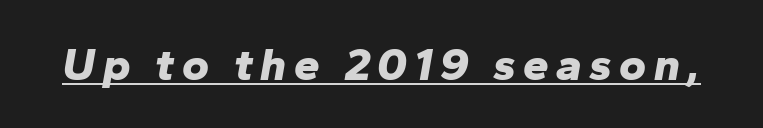
{"italic": "yes", "lean": "right", "slant_degrees": 10, "bold": "yes", "weight": "bold", "width": "normal", "stroke_contrast": "low", "x_height": "medium", "monospaced": "no", "underline": "yes", "glyph_px": 46}
